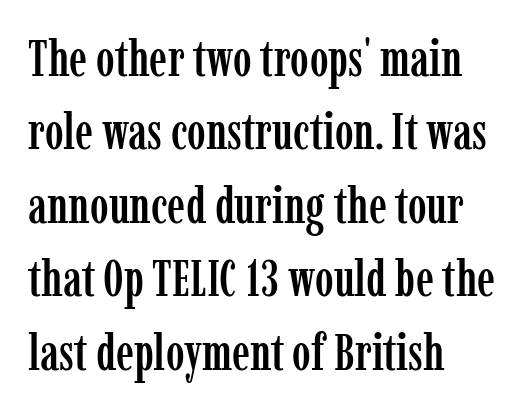
{"serif": "yes", "italic": "no", "width": "condensed", "stroke_contrast": "low", "x_height": "medium", "monospaced": "no", "underline": "no", "align": "left", "line_spacing": "normal", "line_spacing_ratio": 1.47, "letter_spacing": "normal", "letter_spacing_em": 0.0, "glyph_px": 50}
